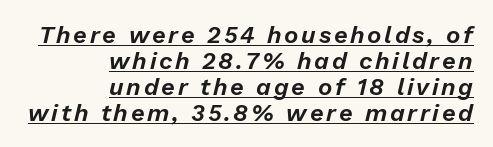
{"italic": "yes", "lean": "right", "slant_degrees": 13, "underline": "yes", "align": "right", "line_spacing": "tight", "line_spacing_ratio": 1.08, "glyph_px": 24}
